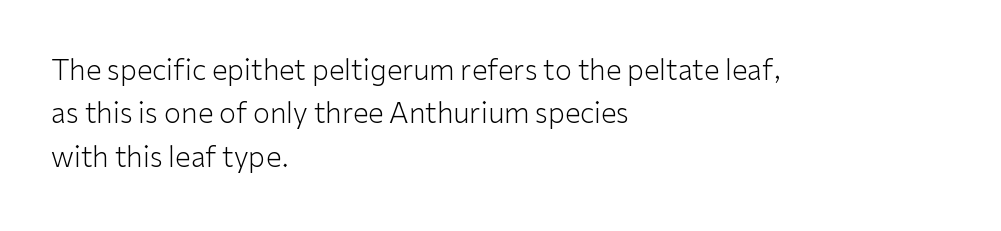
Q: Is the text bold? A: No.
Q: Is the text italic (slanted)? A: No, it is upright.
Q: Is the typeface a serif or a sans-serif typeface? A: Sans-serif.
Q: Is the text underlined? A: No.
Q: How is the paragraph aligned? A: Left-aligned.
Q: Is the spacing between letters normal or unusually wide? A: Normal.
Q: Is the spacing between lines tight, normal or loose? A: Normal.
Q: Width (condensed, normal, or wide)? A: Normal.
Q: Stroke contrast? A: Low.
Q: x-height? A: Medium.
Q: Monospaced? A: No.
